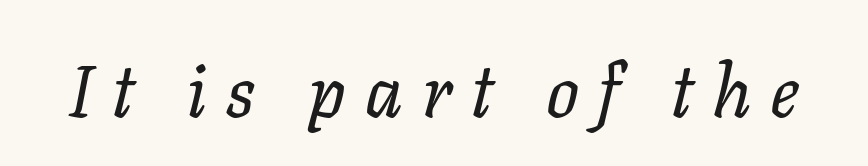
Compared with typical body copy, the letter spacing here is much looser. Anything drawn beneath the words? Only blank space. The typesetting does not lean heavy: it is not bold. Designer's note — italics engaged. Here the designer chose a conventional face with non-uniform glyph widths.
